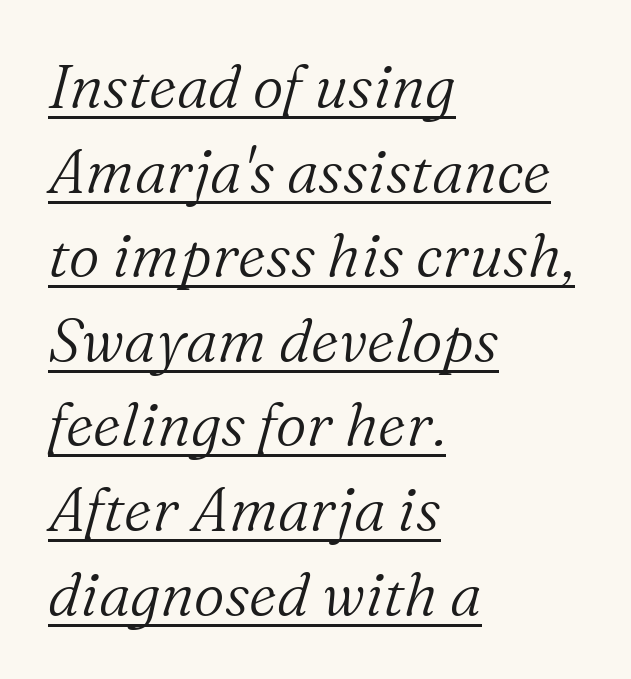
The lines in this sample share a left origin and differ only in where they stop. A serif font was chosen for this passage. You can tell it's italic because the verticals aren't actually vertical. Baseline-to-baseline distance is the conventional proportion of letter height. Short note: letters normally spaced. The rendering uses natural spacing where letterforms have individual widths.
